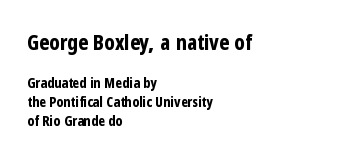
Q: Is the text bold? A: Yes.
Q: Is the text italic (slanted)? A: No, it is upright.
Q: Is the text underlined? A: No.
Q: How is the paragraph aligned? A: Left-aligned.
Q: Is the spacing between letters normal or unusually wide? A: Normal.
Q: Is the spacing between lines tight, normal or loose? A: Normal.
Q: Which block of text is set in a larger size, the first (top) or the second (bottom)? A: The first (top) one.
